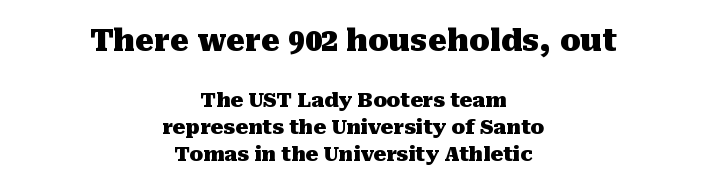
Visually the block forms a symmetrical silhouette, jagged on both flanks. Notice how the stems are strictly vertical — no italics here. The letters sit at their default tracking, neither squeezed nor spread. The typeface chosen for these lines features serifs. Thick stems and heavy bowls — unmistakably bold. Proportional: the letters do not fall into vertical columns.
